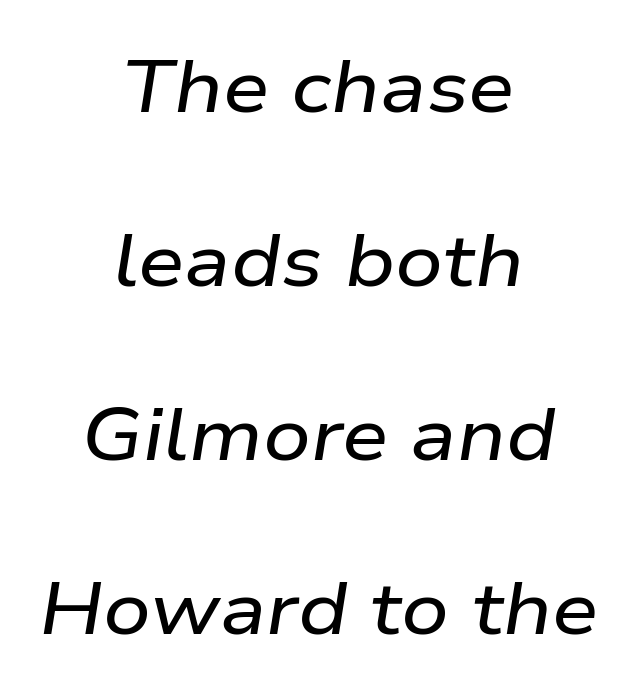
When letters slant like this, we call the style italic. Between one letter and the next there's only the usual sliver of space. This sample has the flowing, uneven cadence of proportional lettering. The passage shown is not underscored anywhere. These lines are centered, leaving both edges ragged.
